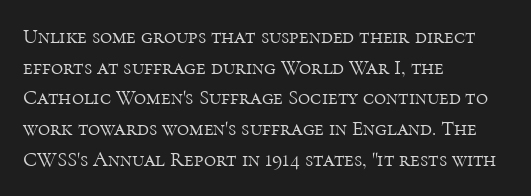
The image shows 21 px text type, upright; set left-aligned, normal line spacing (1.46x), normal letter spacing, not underlined.
